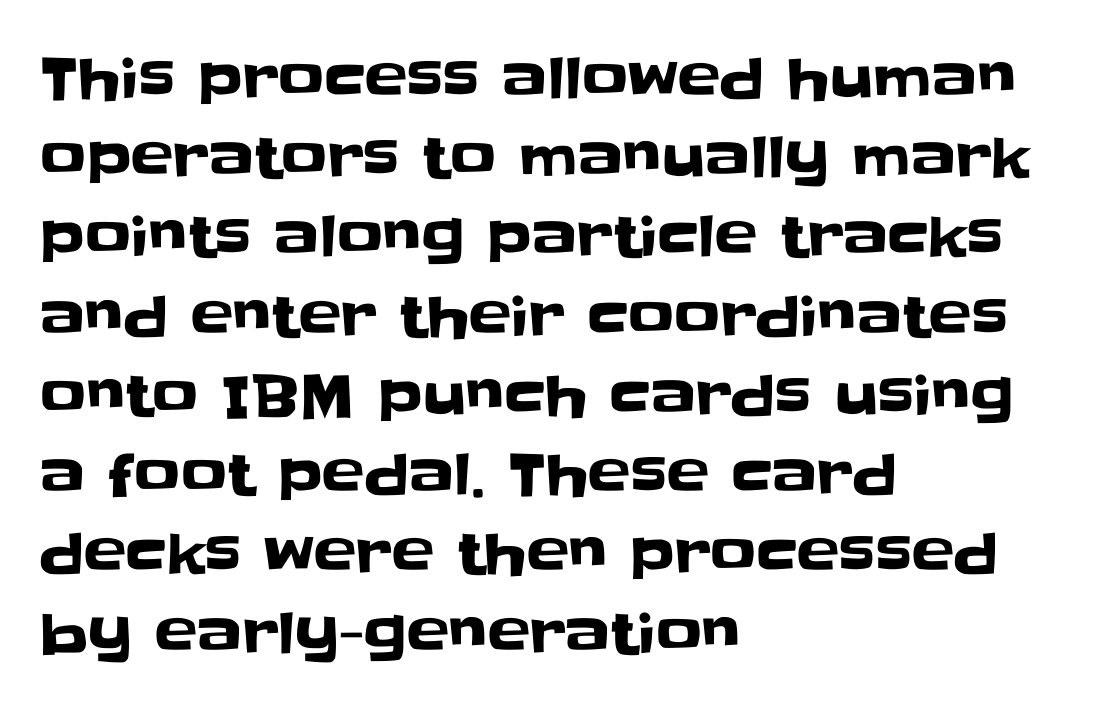
The image shows 57 px sans-serif type, upright; set left-aligned, normal line spacing (1.39x), normal letter spacing, not underlined; low stroke contrast and a large x-height.
